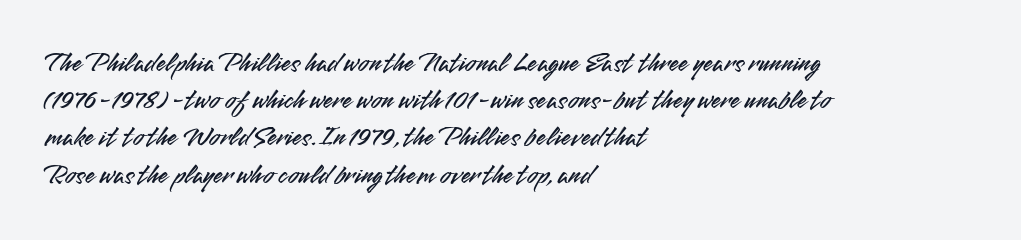
Q: Is the text italic (slanted)? A: Yes.
Q: Is the typeface a serif or a sans-serif typeface? A: Sans-serif.
Q: Is the text underlined? A: No.
Q: How is the paragraph aligned? A: Left-aligned.
Q: Is the spacing between letters normal or unusually wide? A: Normal.
Q: Is the spacing between lines tight, normal or loose? A: Normal.
Q: Width (condensed, normal, or wide)? A: Normal.
Q: Stroke contrast? A: Medium.
Q: x-height? A: Small.
Q: Monospaced? A: No.
